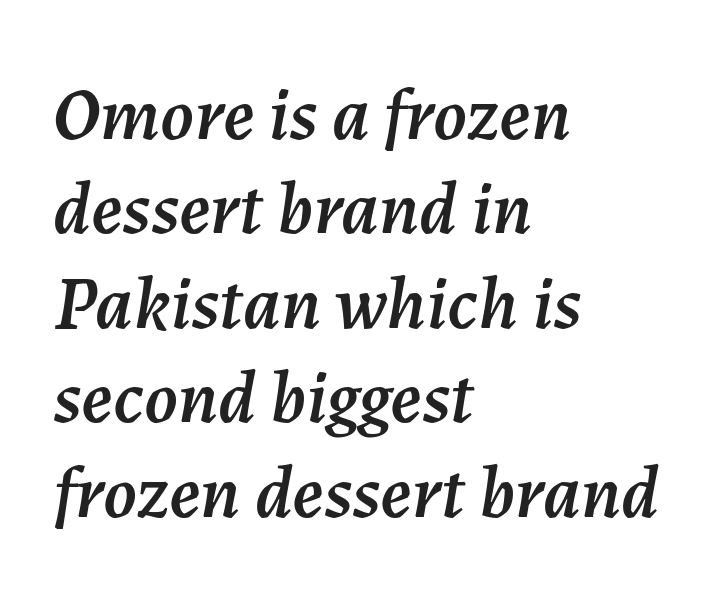
Q: Is the text italic (slanted)? A: Yes, it leans right by about 7 degrees.
Q: Is the text underlined? A: No.
Q: How is the paragraph aligned? A: Left-aligned.
Q: Is the spacing between letters normal or unusually wide? A: Normal.
Q: Is the spacing between lines tight, normal or loose? A: Normal.
Q: Width (condensed, normal, or wide)? A: Normal.
Q: Stroke contrast? A: Medium.
Q: x-height? A: Medium.
Q: Monospaced? A: No.
